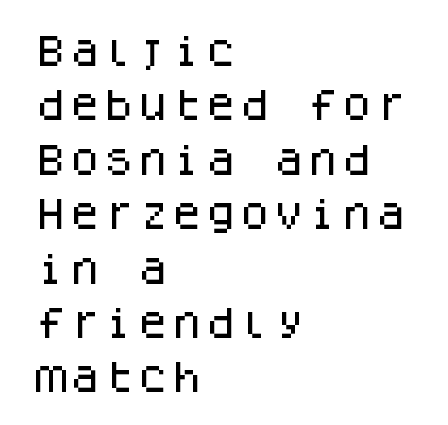
Which margin do the lines hug? The left one — the right edge is uneven. The string is rendered with underlining switched off. The space between consecutive lines is moderate. Typographically, this falls in the sans-serif category.
